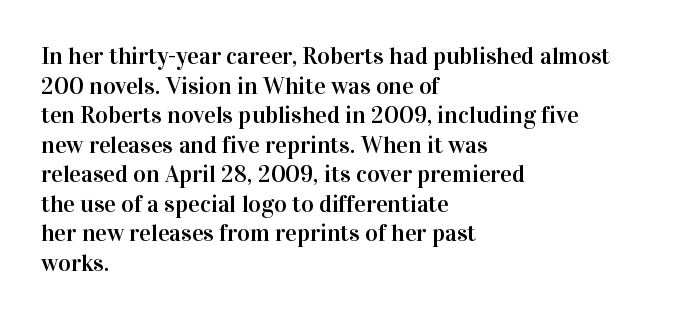
The rag falls on the right side of this text block. This sample uses an upright cut, with every glyph sitting square on the baseline. This sample uses plain, unmodified letter spacing. The strip under each line holds only bare page.
